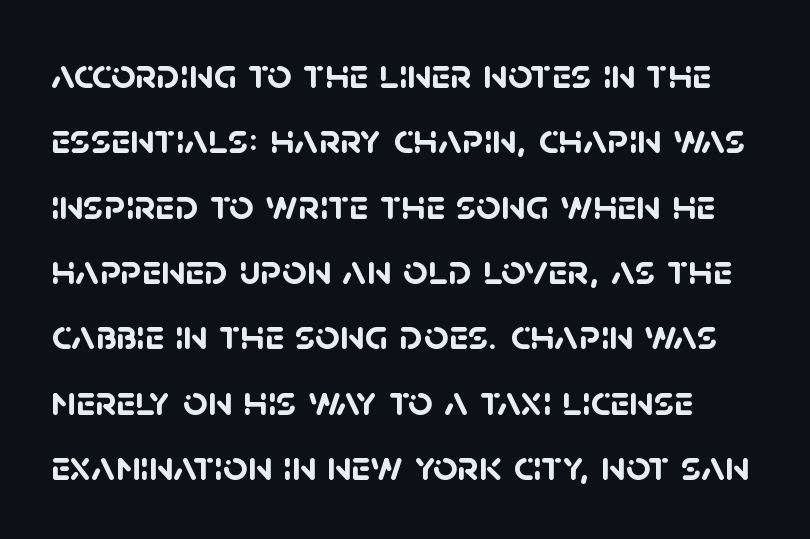
Q: Is the text bold? A: Yes.
Q: Is the typeface a serif or a sans-serif typeface? A: Sans-serif.
Q: Is the text underlined? A: No.
Q: Is the spacing between letters normal or unusually wide? A: Normal.
Q: Is the spacing between lines tight, normal or loose? A: Normal.
Q: Width (condensed, normal, or wide)? A: Normal.
Q: Stroke contrast? A: Low.
Q: x-height? A: Large.
Q: Monospaced? A: No.
